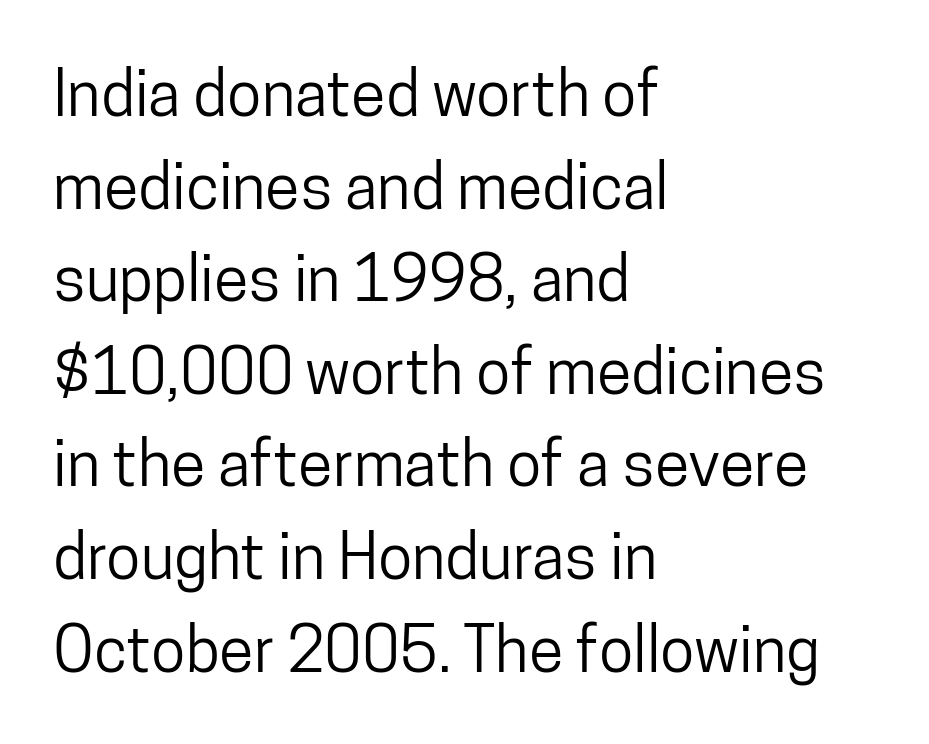
The string is rendered with underlining switched off. Is the block centered? No — it sits flush against the left margin. This sample uses plain, unmodified letter spacing. This sample has the flowing, uneven cadence of proportional lettering.
